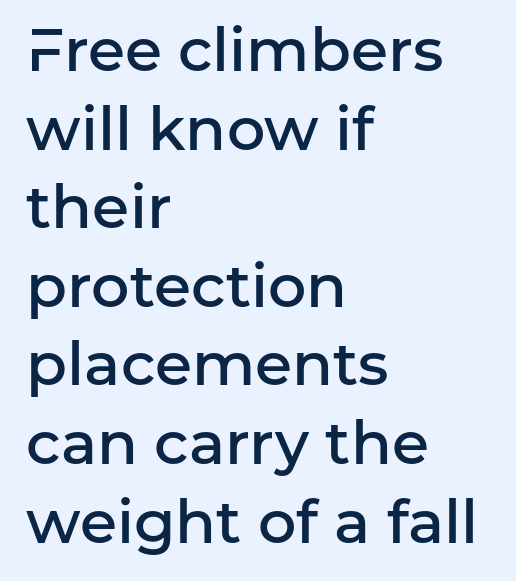
Q: Is the text bold? A: Semi-bold.
Q: Is the text italic (slanted)? A: No, it is upright.
Q: Is the typeface a serif or a sans-serif typeface? A: Sans-serif.
Q: Is the text underlined? A: No.
Q: How is the paragraph aligned? A: Left-aligned.
Q: Is the spacing between letters normal or unusually wide? A: Normal.
Q: Is the spacing between lines tight, normal or loose? A: Normal.
Q: Width (condensed, normal, or wide)? A: Normal.
Q: Stroke contrast? A: Low.
Q: x-height? A: Medium.
Q: Monospaced? A: No.
